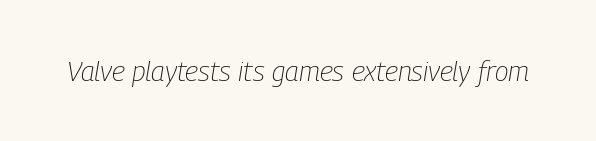
The image shows 28 px light, condensed type, italic (leaning right); set normal letter spacing, not underlined; low stroke contrast and a medium x-height.
